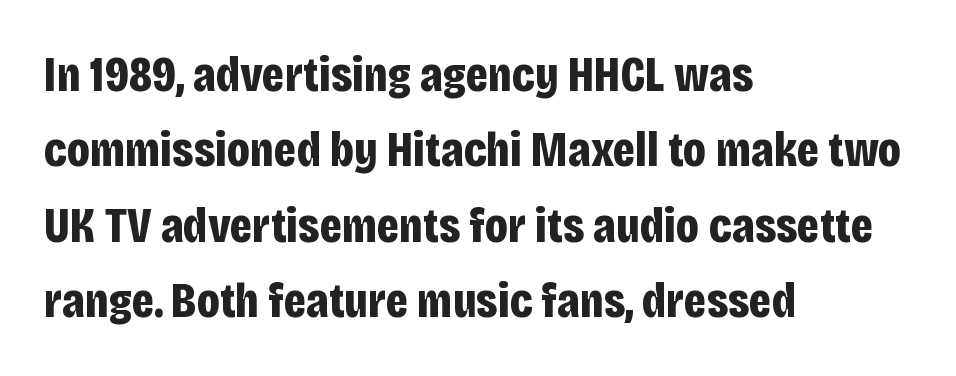
Q: Is the text bold? A: Yes.
Q: Is the text italic (slanted)? A: No, it is upright.
Q: Is the typeface a serif or a sans-serif typeface? A: Sans-serif.
Q: Is the text underlined? A: No.
Q: How is the paragraph aligned? A: Left-aligned.
Q: Is the spacing between letters normal or unusually wide? A: Normal.
Q: Is the spacing between lines tight, normal or loose? A: Normal.
Q: Width (condensed, normal, or wide)? A: Condensed.
Q: Stroke contrast? A: Low.
Q: x-height? A: Large.
Q: Monospaced? A: No.
